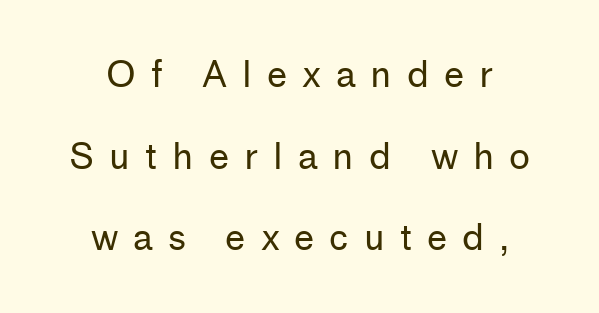
The image shows 36 px regular-weight sans-serif type, upright; set centered, loose line spacing (2.27x), unusually wide letter spacing (+0.42 em), not underlined; low stroke contrast and a medium x-height.
